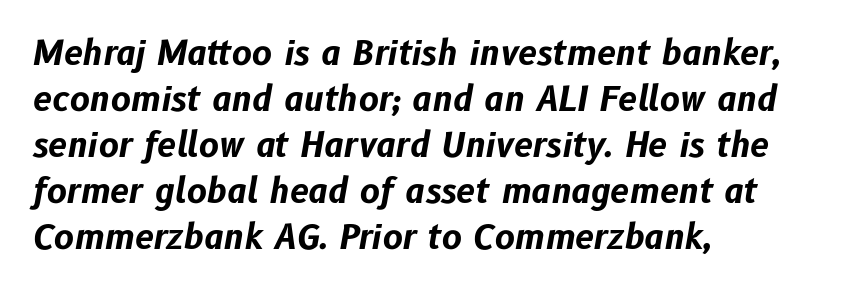
Q: Is the text bold? A: Yes.
Q: Is the text italic (slanted)? A: Yes, it leans right by about 10 degrees.
Q: Is the text underlined? A: No.
Q: How is the paragraph aligned? A: Left-aligned.
Q: Is the spacing between letters normal or unusually wide? A: Normal.
Q: Is the spacing between lines tight, normal or loose? A: Normal.
Q: Width (condensed, normal, or wide)? A: Normal.
Q: Stroke contrast? A: Low.
Q: x-height? A: Medium.
Q: Monospaced? A: No.
